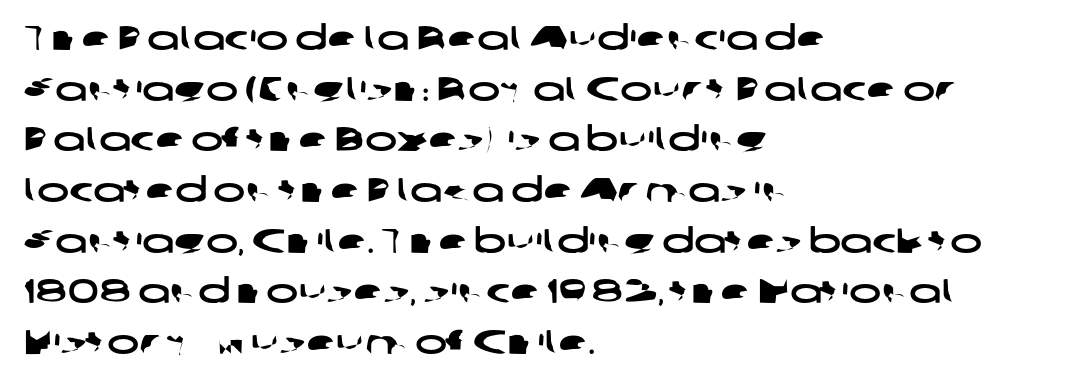
The letters sit at their default tracking, neither squeezed nor spread. Teacher's note: observe the even left margin — that is flush-left alignment. I'd call this a sans setting — the letters go barefoot. Words float on clear page, feet unadorned.
